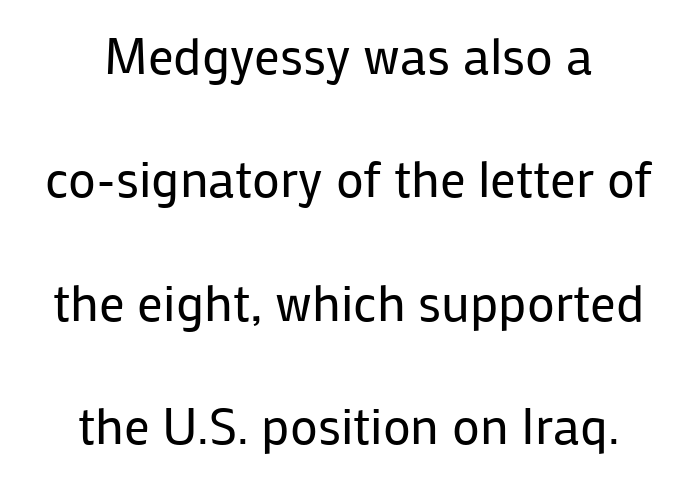
{"serif": "no", "italic": "no", "bold": "no", "weight": "regular", "width": "normal", "stroke_contrast": "low", "x_height": "medium", "monospaced": "no", "underline": "no", "align": "center", "line_spacing": "loose", "line_spacing_ratio": 2.42, "letter_spacing": "normal", "letter_spacing_em": 0.0, "glyph_px": 51}
